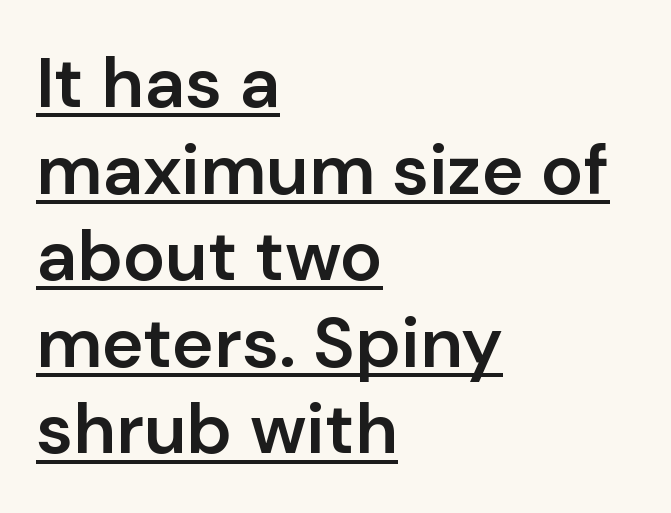
Caption: multi-line text, flush left, ragged right. Posture: straight, roman, zero tilt. This sample has the flowing, uneven cadence of proportional lettering. Bold? Not quite — semibold, heavier than regular but stopping short. What kind of face is this? One without serifs — a sans. No extra tracking has been applied to these lines.
